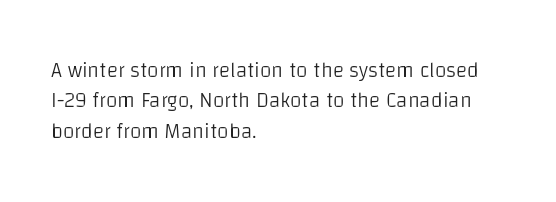
The image shows 21 px text type, upright; set left-aligned, normal line spacing (1.45x), normal letter spacing, not underlined.
